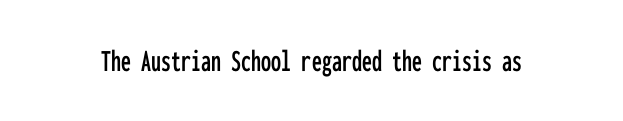
The image shows 32 px condensed sans-serif type, upright, monospaced; set normal letter spacing, not underlined; low stroke contrast and a medium x-height.
